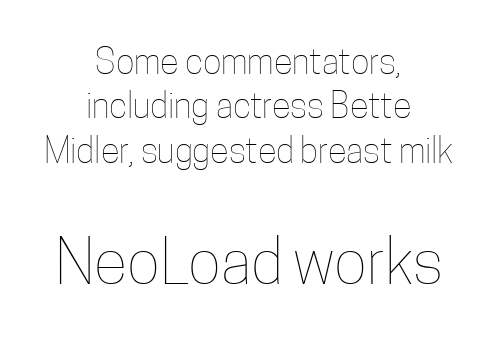
{"italic": "no", "bold": "no", "weight": "thin", "width": "condensed", "stroke_contrast": "low", "x_height": "medium", "monospaced": "no", "underline": "no", "align": "center", "line_spacing": "normal", "line_spacing_ratio": 1.27, "letter_spacing": "normal", "letter_spacing_em": 0.0, "larger_block": "second", "size_ratio": 1.77, "glyph_px": 62}
